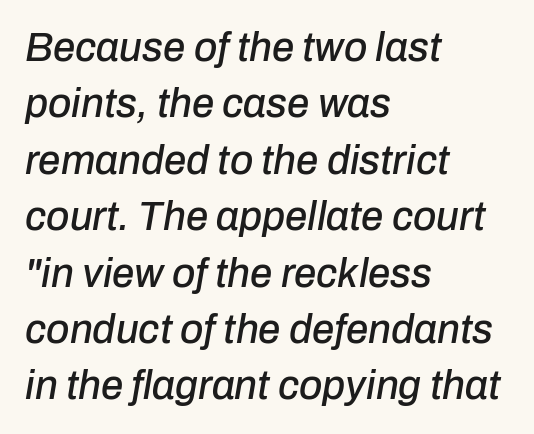
The image shows 40 px text type, italic (leaning right); set left-aligned, normal line spacing (1.41x), normal letter spacing, not underlined; low stroke contrast and a medium x-height.
